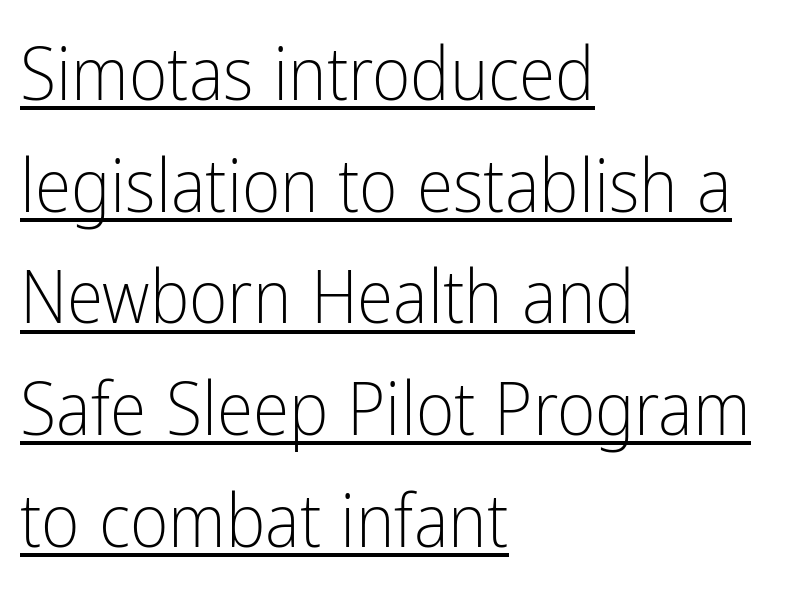
{"serif": "no", "italic": "no", "bold": "no", "weight": "light", "width": "condensed", "stroke_contrast": "low", "x_height": "medium", "monospaced": "no", "underline": "yes", "align": "left", "line_spacing": "normal", "line_spacing_ratio": 1.51, "letter_spacing": "normal", "letter_spacing_em": 0.0, "glyph_px": 74}
